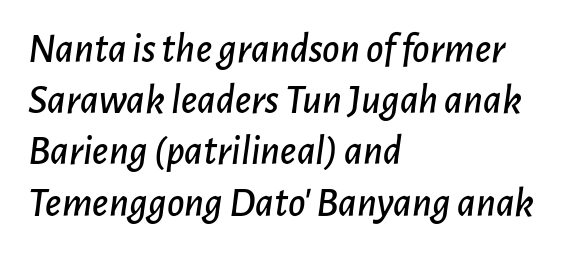
Think of a printed novel: that variable character pitch is what you see here. If you drew a ruler down the left edge, every line would touch it. Each row of text sits above clean, open space. Between one letter and the next there's only the usual sliver of space.
